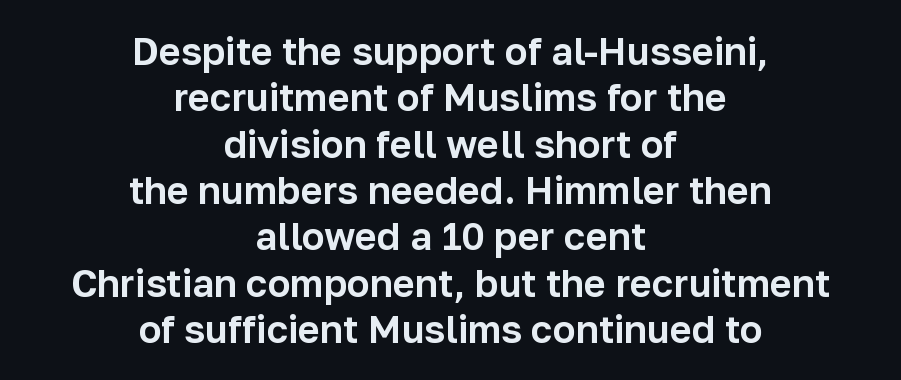
{"serif": "no", "italic": "no", "width": "normal", "stroke_contrast": "low", "x_height": "medium", "monospaced": "no", "underline": "no", "align": "center", "line_spacing_ratio": 1.22, "letter_spacing": "normal", "letter_spacing_em": 0.0, "glyph_px": 38}
